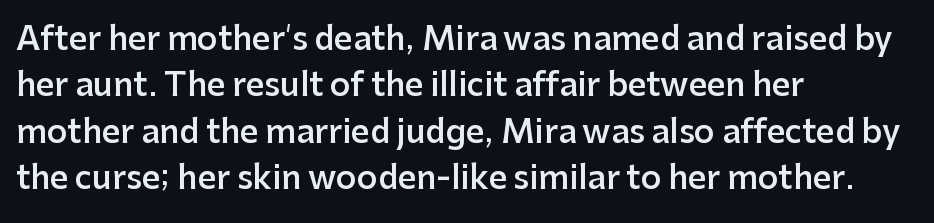
The image shows 32 px semibold sans-serif type, upright; set left-aligned, normal line spacing (1.45x), normal letter spacing, not underlined; low stroke contrast and a medium x-height.
